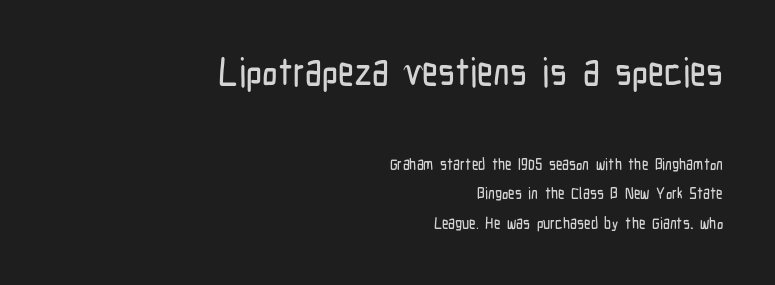
The image shows 39 px condensed sans-serif type, upright; set right-aligned, line spacing 1.86x, normal letter spacing, not underlined; the first (top) block is 2.44x larger; low stroke contrast and a medium x-height.
